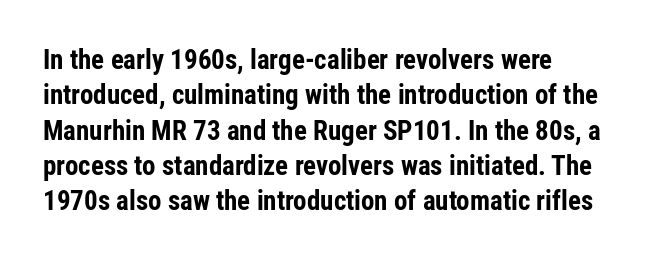
Q: Is the text bold? A: Yes.
Q: Is the text italic (slanted)? A: No, it is upright.
Q: Is the text underlined? A: No.
Q: How is the paragraph aligned? A: Left-aligned.
Q: Is the spacing between letters normal or unusually wide? A: Normal.
Q: Is the spacing between lines tight, normal or loose? A: Normal.
